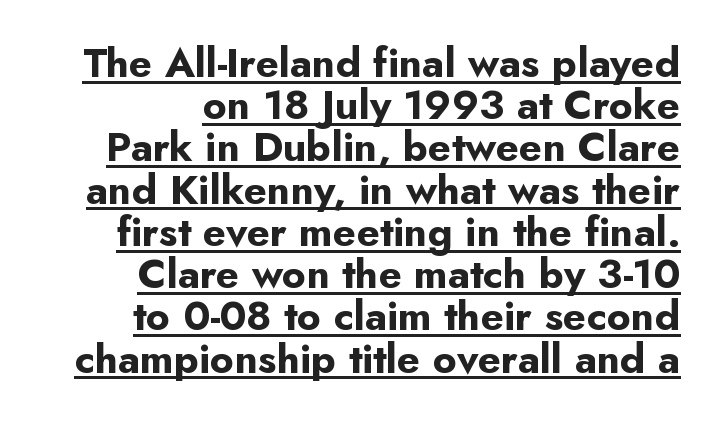
{"serif": "no", "italic": "no", "bold": "yes", "weight": "bold", "width": "normal", "stroke_contrast": "low", "x_height": "small", "monospaced": "no", "underline": "yes", "align": "right", "line_spacing": "tight", "line_spacing_ratio": 1.03, "letter_spacing": "normal", "letter_spacing_em": 0.0, "glyph_px": 41}
